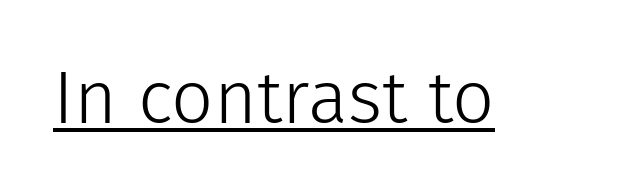
Here the glyphs are tracked normally, forming tight word shapes. The lettering holds an erect, upright posture throughout. Emphasis is given by a line drawn under the lettering. Is this a fixed-width face? No — the glyphs have proportional, varying widths. Is this a heavy cut? Hardly; it is regular or lighter.
